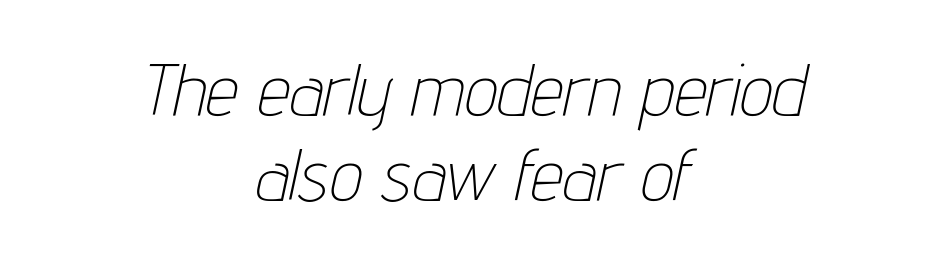
The image shows 73 px thin, condensed type, italic (leaning right); set centered, line spacing 1.17x, normal letter spacing, not underlined; low stroke contrast and a medium x-height.
